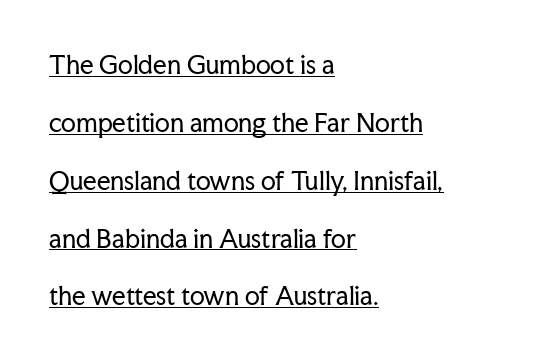
{"italic": "no", "bold": "no", "underline": "yes", "align": "left", "line_spacing": "loose", "line_spacing_ratio": 2.41, "letter_spacing": "normal", "letter_spacing_em": 0.0, "glyph_px": 24}
